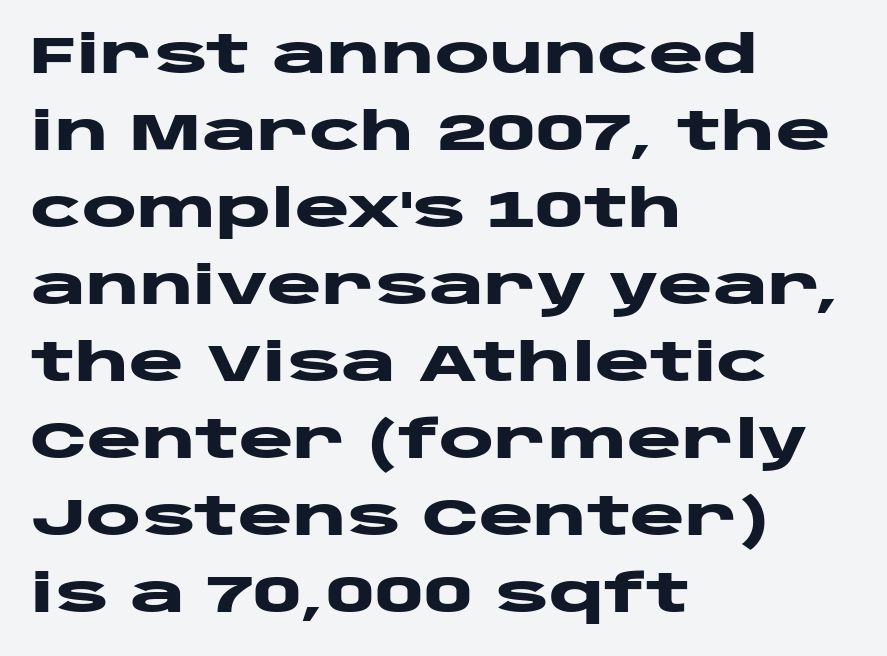
Q: Is the text bold? A: Yes.
Q: Is the text italic (slanted)? A: No, it is upright.
Q: Is the typeface a serif or a sans-serif typeface? A: Sans-serif.
Q: Is the text underlined? A: No.
Q: How is the paragraph aligned? A: Left-aligned.
Q: Is the spacing between letters normal or unusually wide? A: Normal.
Q: Is the spacing between lines tight, normal or loose? A: Normal.
Q: Width (condensed, normal, or wide)? A: Wide.
Q: Stroke contrast? A: Low.
Q: x-height? A: Large.
Q: Monospaced? A: No.
